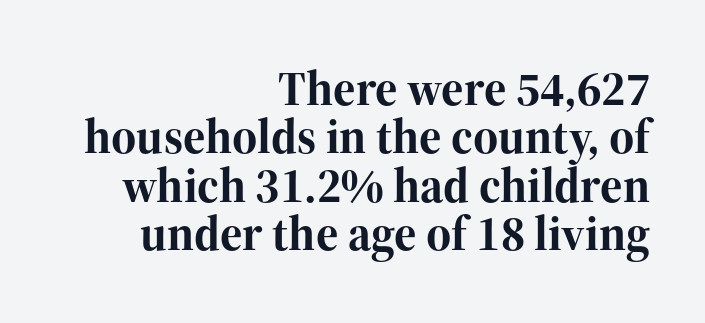
Look at the stroke-to-counter ratio: heavy, a bold. The horizontal fit of the characters is conventional and even. Honestly, there is no underline to notice here at all. Does the leading feel generous? Not at all — it's pinched. Unlike a clean sans, this face finishes its strokes with serifs. No italicization has been applied; the sample stays upright.
